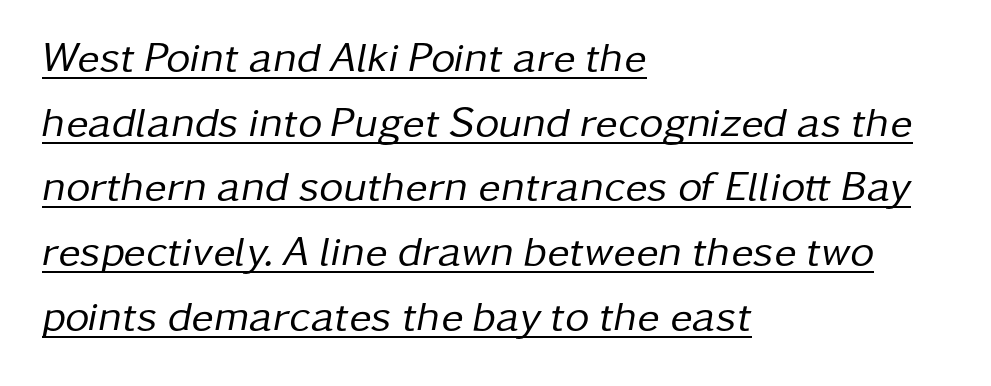
{"italic": "yes", "lean": "right", "slant_degrees": 11, "bold": "no", "weight": "regular", "width": "normal", "stroke_contrast": "low", "x_height": "medium", "monospaced": "no", "underline": "yes", "align": "left", "line_spacing": "normal", "line_spacing_ratio": 1.54, "letter_spacing": "normal", "letter_spacing_em": 0.0, "glyph_px": 42}
